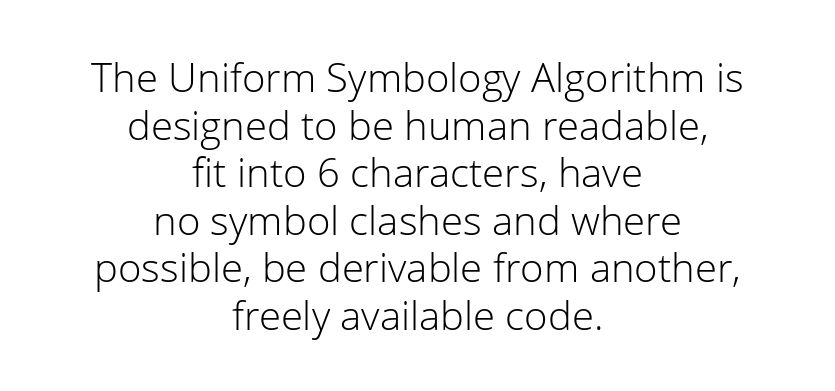
{"serif": "no", "italic": "no", "bold": "no", "weight": "light", "width": "normal", "stroke_contrast": "low", "x_height": "medium", "monospaced": "no", "underline": "no", "align": "center", "line_spacing_ratio": 1.19, "letter_spacing": "normal", "letter_spacing_em": 0.0, "glyph_px": 40}
